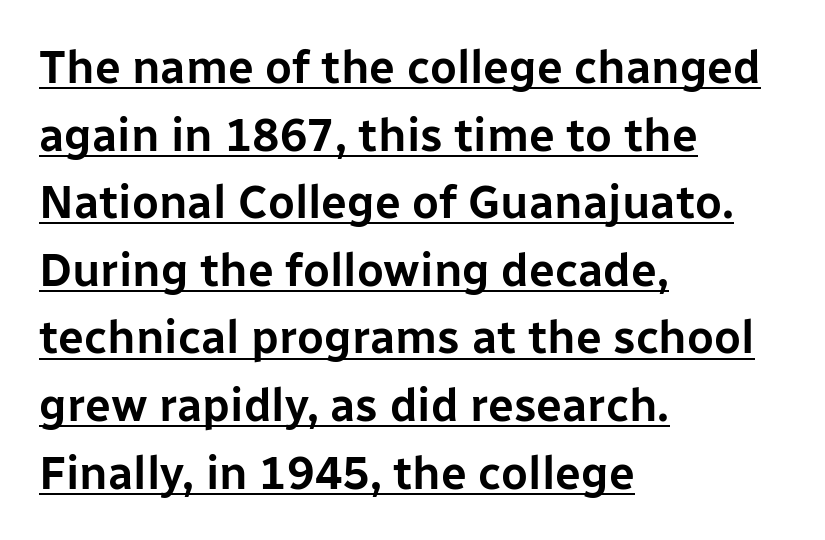
Q: Is the text italic (slanted)? A: No, it is upright.
Q: Is the typeface a serif or a sans-serif typeface? A: Sans-serif.
Q: Is the text underlined? A: Yes.
Q: How is the paragraph aligned? A: Left-aligned.
Q: Is the spacing between letters normal or unusually wide? A: Normal.
Q: Is the spacing between lines tight, normal or loose? A: Normal.
Q: Width (condensed, normal, or wide)? A: Normal.
Q: Stroke contrast? A: Low.
Q: x-height? A: Medium.
Q: Monospaced? A: No.
